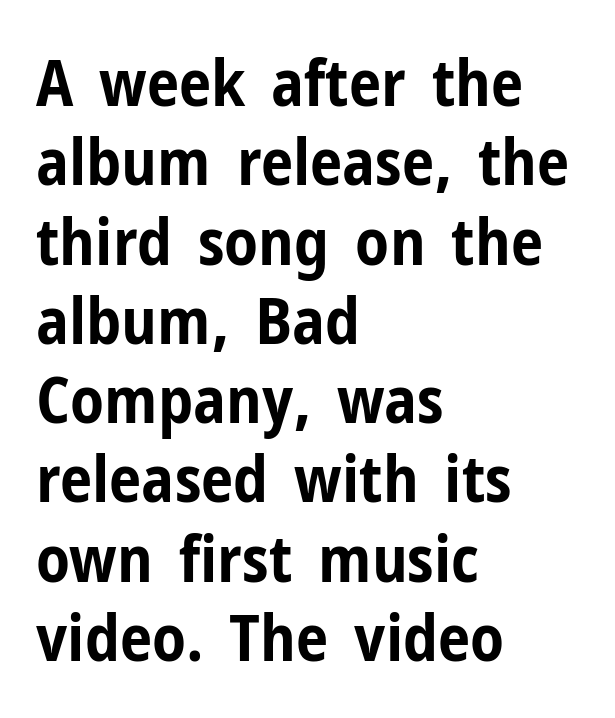
The image shows 65 px bold, condensed sans-serif type, upright; set left-aligned, line spacing 1.22x, normal letter spacing, not underlined; low stroke contrast and a medium x-height.
